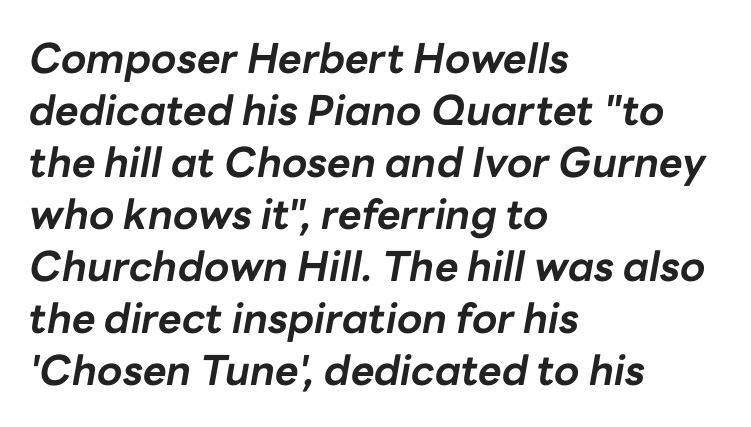
{"italic": "yes", "lean": "right", "slant_degrees": 10, "bold": "yes", "weight": "bold", "width": "normal", "stroke_contrast": "low", "x_height": "medium", "monospaced": "no", "underline": "no", "align": "left", "line_spacing": "normal", "line_spacing_ratio": 1.27, "letter_spacing": "normal", "letter_spacing_em": 0.0, "glyph_px": 41}
